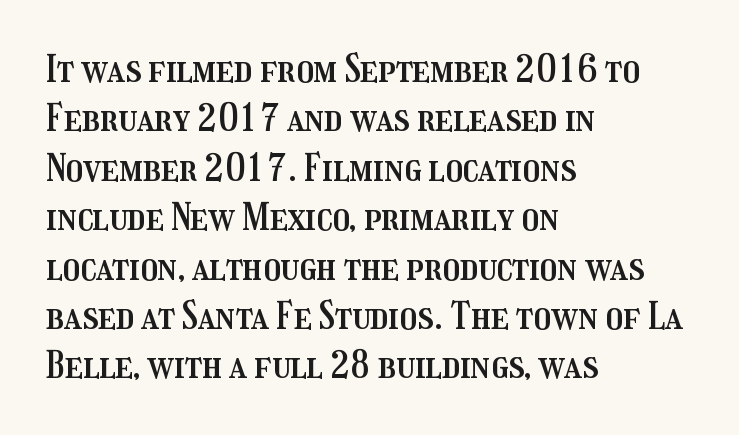
Inter-character spacing is left at the font's built-in metrics. Each line starts at the same left margin while the right side varies. The block of text has a typical density, with ordinary space between rows. The baseline area is clear.
